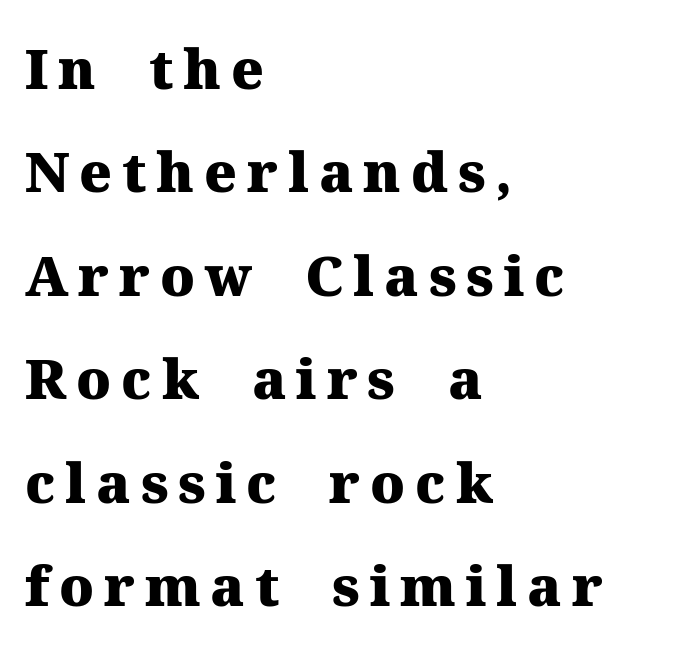
The image shows 55 px heavy serif type, upright; set left-aligned, line spacing 1.88x, not underlined; medium stroke contrast and a medium x-height.
